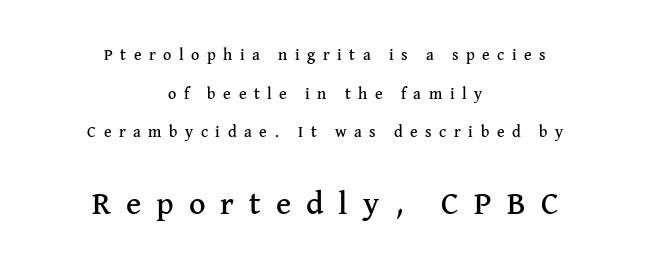
Q: Is the text italic (slanted)? A: No, it is upright.
Q: Is the typeface a serif or a sans-serif typeface? A: Serif.
Q: Is the text underlined? A: No.
Q: How is the paragraph aligned? A: Centered.
Q: Is the spacing between letters normal or unusually wide? A: Unusually wide.
Q: Is the spacing between lines tight, normal or loose? A: Loose.
Q: Which block of text is set in a larger size, the first (top) or the second (bottom)? A: The second (bottom) one.
Q: Width (condensed, normal, or wide)? A: Normal.
Q: Stroke contrast? A: Medium.
Q: x-height? A: Medium.
Q: Monospaced? A: No.
